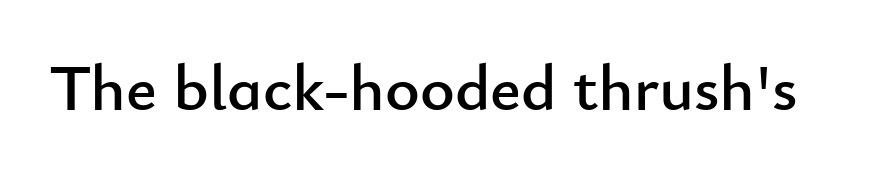
The image shows 66 px sans-serif type, upright; set normal letter spacing, not underlined; low stroke contrast and a small x-height.
